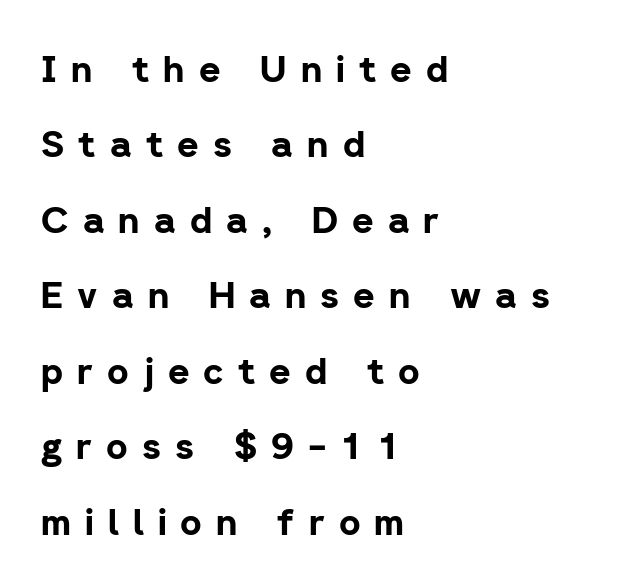
The image shows 37 px bold sans-serif type, upright; set left-aligned, loose line spacing (2.04x), unusually wide letter spacing (+0.38 em), not underlined; low stroke contrast and a medium x-height.
